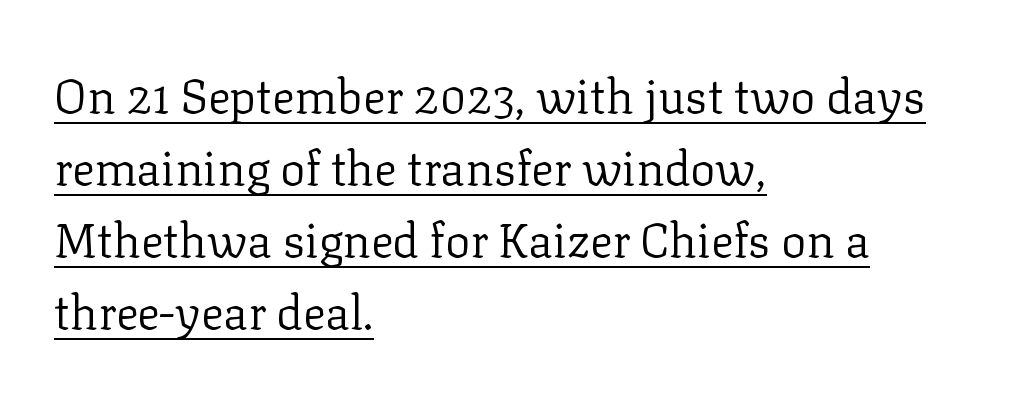
Looks like someone drew a line under every word here. The line texture is even and compact thanks to regular tracking. Characters remain perfectly vertical along every line. Is the type heavy? It reads as light-to-regular instead. These lines are composed in type with serifs.
